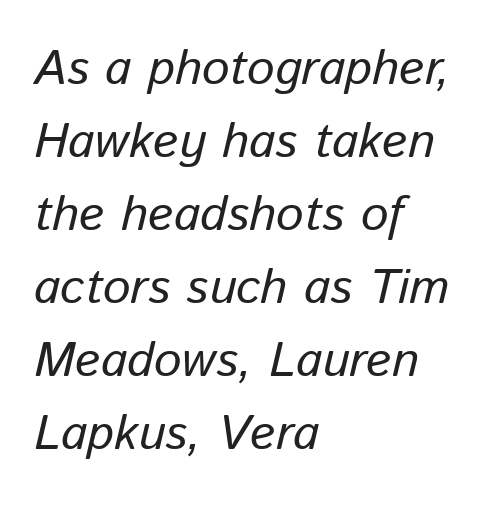
{"italic": "yes", "lean": "right", "slant_degrees": 13, "width": "normal", "stroke_contrast": "low", "x_height": "medium", "monospaced": "no", "underline": "no", "align": "left", "line_spacing": "normal", "line_spacing_ratio": 1.49, "letter_spacing": "normal", "letter_spacing_em": 0.0, "glyph_px": 49}
